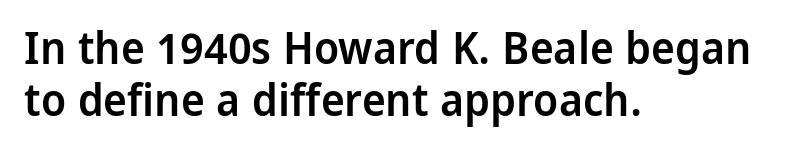
Does extra space separate the letters? No, they use regular spacing. Successive baselines arrive quickly, one right under another. Caption: semibold face, moderately heavy strokes. The specimen reads as upright at a glance. Words float on clear page, feet unadorned.
